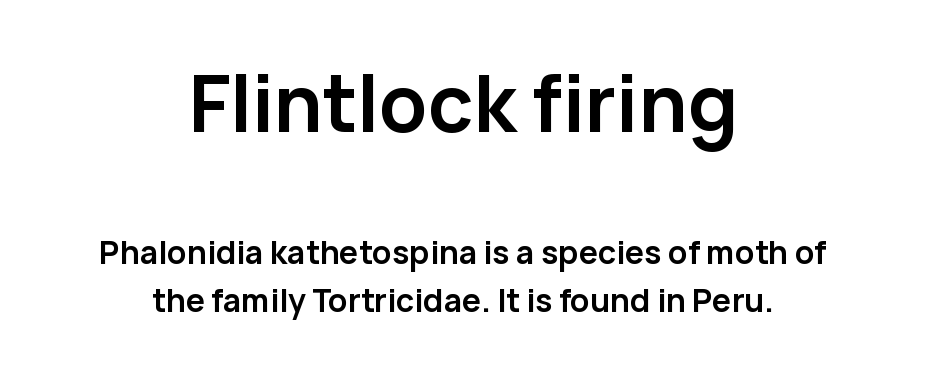
Q: Is the text bold? A: Yes.
Q: Is the text italic (slanted)? A: No, it is upright.
Q: Is the typeface a serif or a sans-serif typeface? A: Sans-serif.
Q: Is the text underlined? A: No.
Q: How is the paragraph aligned? A: Centered.
Q: Is the spacing between letters normal or unusually wide? A: Normal.
Q: Is the spacing between lines tight, normal or loose? A: Normal.
Q: Which block of text is set in a larger size, the first (top) or the second (bottom)? A: The first (top) one.
Q: Width (condensed, normal, or wide)? A: Normal.
Q: Stroke contrast? A: Low.
Q: x-height? A: Medium.
Q: Monospaced? A: No.
